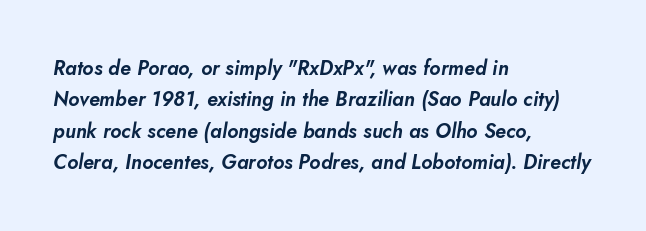
Q: Is the text italic (slanted)? A: Yes, it leans right by about 5 degrees.
Q: Is the text underlined? A: No.
Q: How is the paragraph aligned? A: Left-aligned.
Q: Is the spacing between letters normal or unusually wide? A: Normal.
Q: Is the spacing between lines tight, normal or loose? A: Normal.
